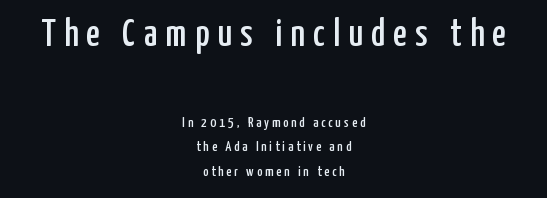
The image shows 38 px condensed sans-serif type, upright; set centered, line spacing 1.77x, unusually wide letter spacing (+0.22 em), not underlined; the first (top) block is 2.71x larger; low stroke contrast and a medium x-height.
